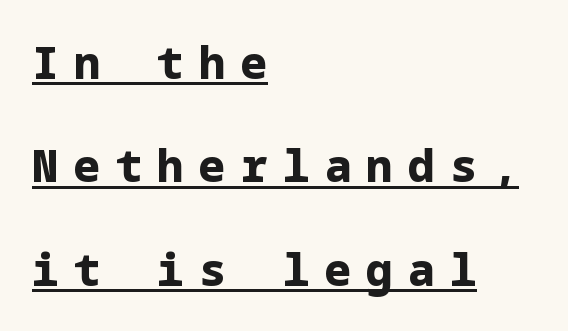
The image shows 44 px bold sans-serif type, upright; set left-aligned, loose line spacing (2.35x), unusually wide letter spacing (+0.35 em), underlined; low stroke contrast and a medium x-height.
